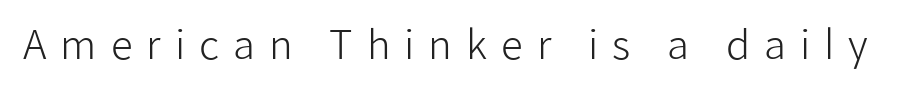
Grotesque or geometric, the face here clearly has no serifs. Think of a printed novel: that variable character pitch is what you see here. Heft: none added — not bold. This rendering features lettering with no underline. Italic? Not at all — the glyphs are vertical. You could only call the tracking loose — the letters float apart.
